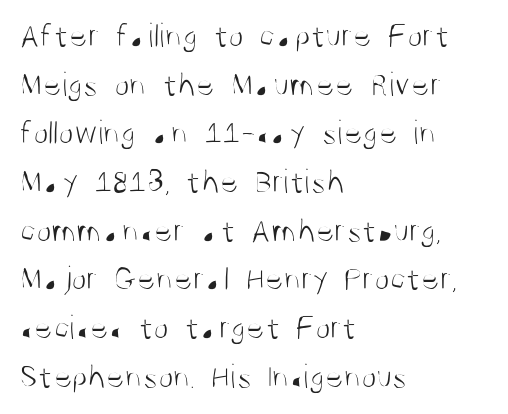
Q: Is the text bold? A: No.
Q: Is the text italic (slanted)? A: No, it is upright.
Q: Is the typeface a serif or a sans-serif typeface? A: Sans-serif.
Q: Is the text underlined? A: No.
Q: How is the paragraph aligned? A: Left-aligned.
Q: Is the spacing between letters normal or unusually wide? A: Normal.
Q: Is the spacing between lines tight, normal or loose? A: Normal.
Q: Width (condensed, normal, or wide)? A: Condensed.
Q: Stroke contrast? A: Medium.
Q: x-height? A: Large.
Q: Monospaced? A: No.
